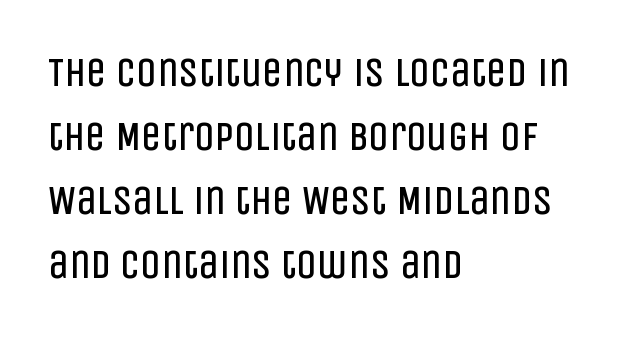
The image shows 41 px regular-weight, condensed sans-serif type, upright; set left-aligned, normal line spacing (1.56x), normal letter spacing, not underlined; low stroke contrast and a large x-height.
